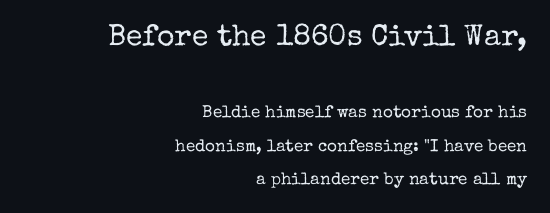
{"serif": "yes", "italic": "no", "bold": "no", "weight": "regular", "width": "normal", "stroke_contrast": "low", "x_height": "medium", "monospaced": "no", "underline": "no", "align": "right", "line_spacing": "loose", "line_spacing_ratio": 1.95, "letter_spacing": "normal", "letter_spacing_em": 0.0, "larger_block": "first", "size_ratio": 1.76, "glyph_px": 30}
